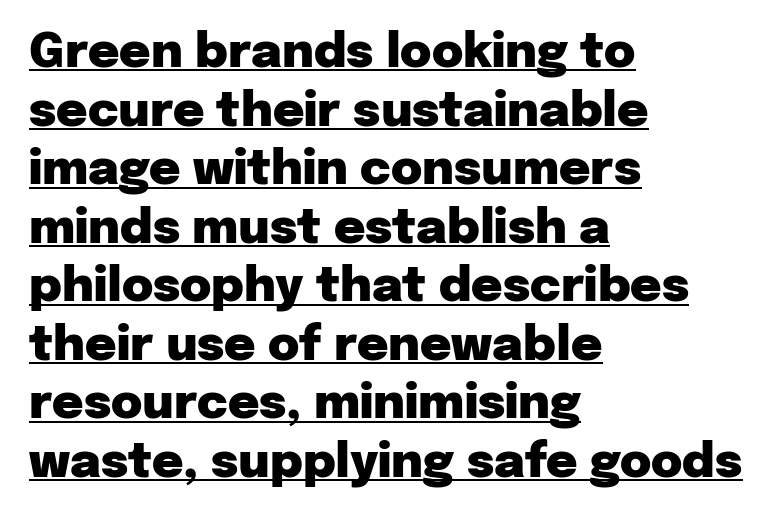
{"serif": "no", "italic": "no", "bold": "yes", "weight": "heavy", "width": "normal", "stroke_contrast": "low", "x_height": "medium", "monospaced": "no", "underline": "yes", "align": "left", "line_spacing_ratio": 1.22, "letter_spacing": "normal", "letter_spacing_em": 0.0, "glyph_px": 48}
